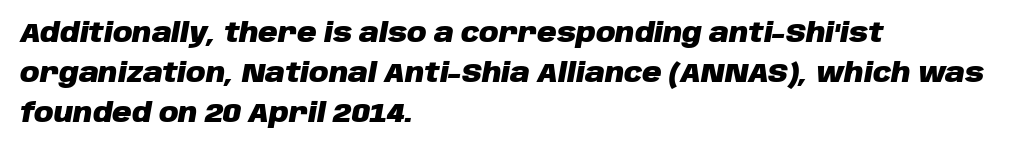
The image shows 27 px bold type, italic (leaning right); set left-aligned, normal line spacing (1.48x), normal letter spacing, not underlined.
